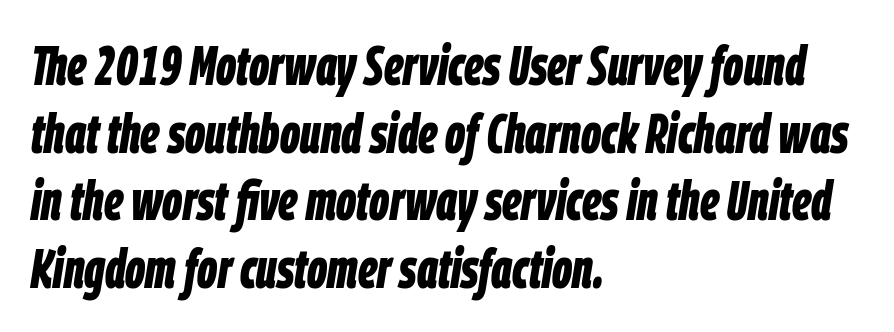
Q: Is the text bold? A: Yes.
Q: Is the text italic (slanted)? A: Yes, it leans right by about 9 degrees.
Q: Is the text underlined? A: No.
Q: How is the paragraph aligned? A: Left-aligned.
Q: Is the spacing between letters normal or unusually wide? A: Normal.
Q: Width (condensed, normal, or wide)? A: Condensed.
Q: Stroke contrast? A: Low.
Q: x-height? A: Large.
Q: Monospaced? A: No.
